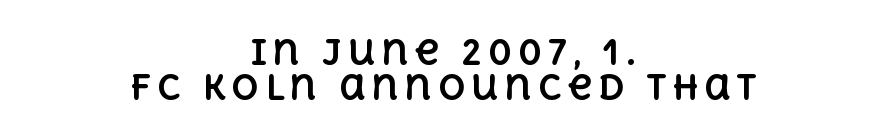
{"italic": "no", "bold": "yes", "weight": "bold", "width": "normal", "x_height": "large", "monospaced": "no", "underline": "no", "align": "center", "line_spacing": "tight", "line_spacing_ratio": 1.04, "glyph_px": 34}
